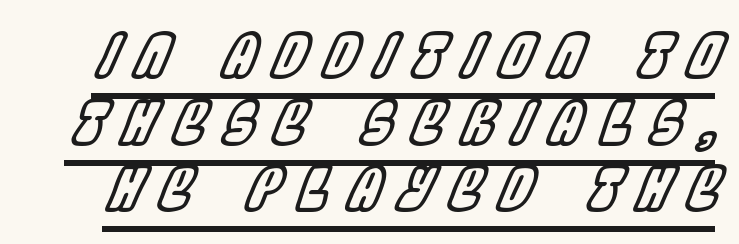
{"italic": "yes", "lean": "right", "slant_degrees": 22, "width": "condensed", "x_height": "large", "monospaced": "no", "underline": "yes", "line_spacing": "tight", "line_spacing_ratio": 1.11, "letter_spacing": "wide", "letter_spacing_em": 0.28, "glyph_px": 60}
